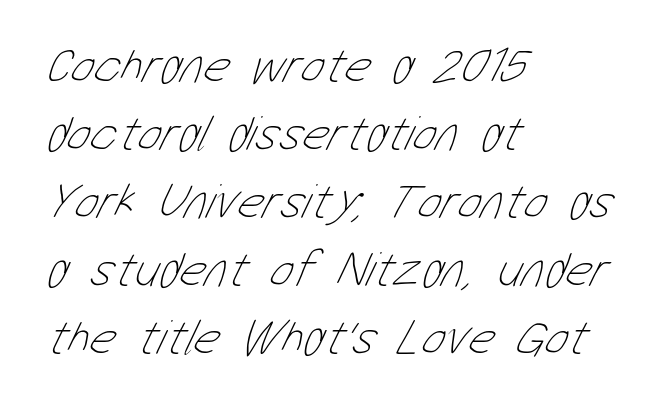
Underlining? Definitely not there. This block has exactly the height ordinary leading produces. A typesetter would call this zero additional tracking. You could not count columns in this text — the font is proportionally spaced. Casual observation: everything's shoved over to the left. The strokes are not fattened; the text isn't bold.
